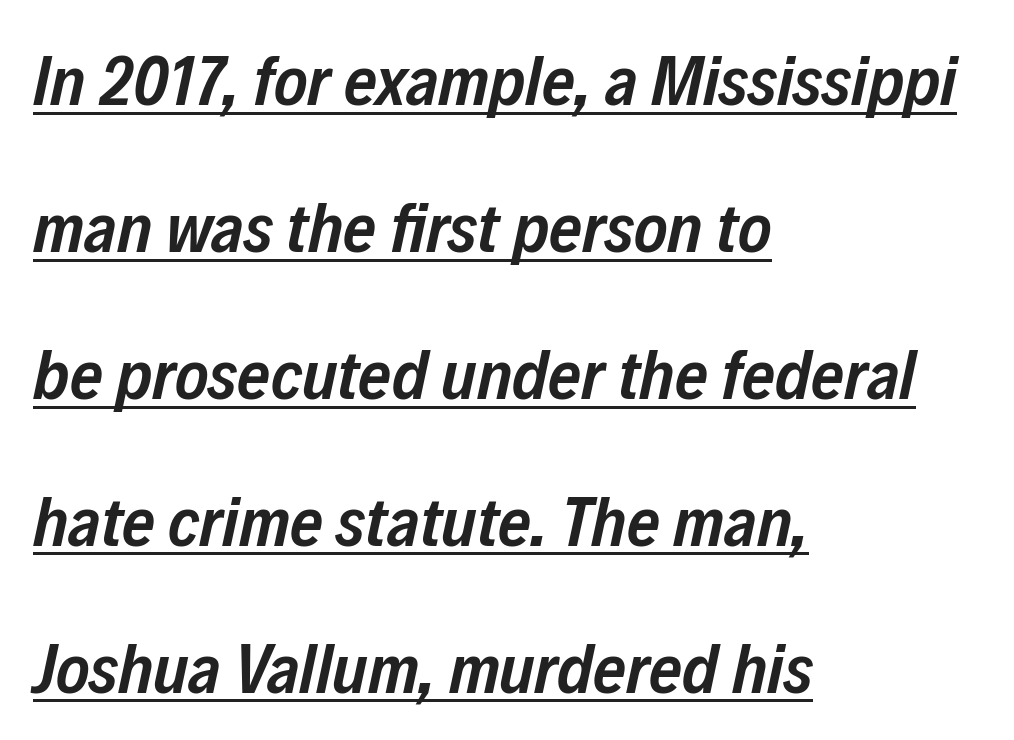
{"italic": "yes", "lean": "right", "slant_degrees": 12, "bold": "semi", "weight": "semibold", "width": "condensed", "stroke_contrast": "low", "x_height": "medium", "monospaced": "no", "underline": "yes", "align": "left", "line_spacing": "loose", "line_spacing_ratio": 2.07, "letter_spacing": "normal", "letter_spacing_em": 0.0, "glyph_px": 71}
